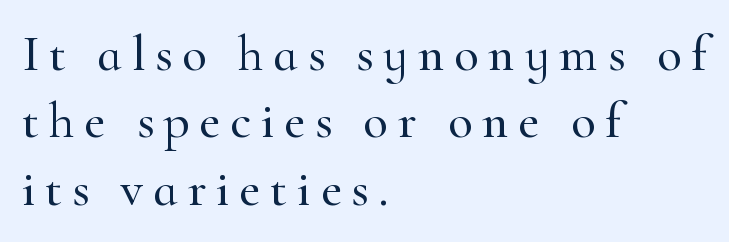
Q: Is the text italic (slanted)? A: No, it is upright.
Q: Is the typeface a serif or a sans-serif typeface? A: Serif.
Q: Is the text underlined? A: No.
Q: How is the paragraph aligned? A: Left-aligned.
Q: Is the spacing between lines tight, normal or loose? A: Normal.
Q: Width (condensed, normal, or wide)? A: Normal.
Q: Stroke contrast? A: High.
Q: x-height? A: Small.
Q: Monospaced? A: No.
